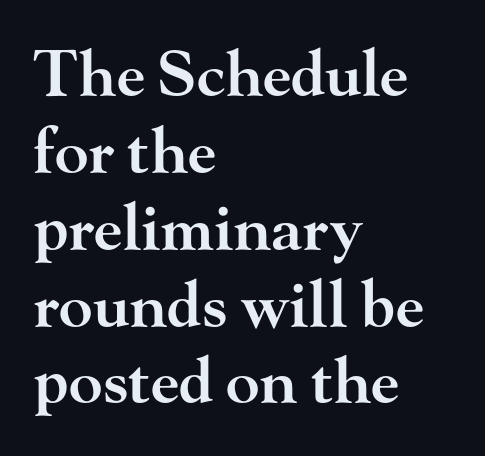
{"serif": "yes", "italic": "no", "bold": "semi", "weight": "semibold", "width": "wide", "stroke_contrast": "high", "x_height": "small", "monospaced": "no", "underline": "no", "align": "left", "line_spacing_ratio": 1.22, "letter_spacing": "normal", "letter_spacing_em": 0.0, "glyph_px": 63}
